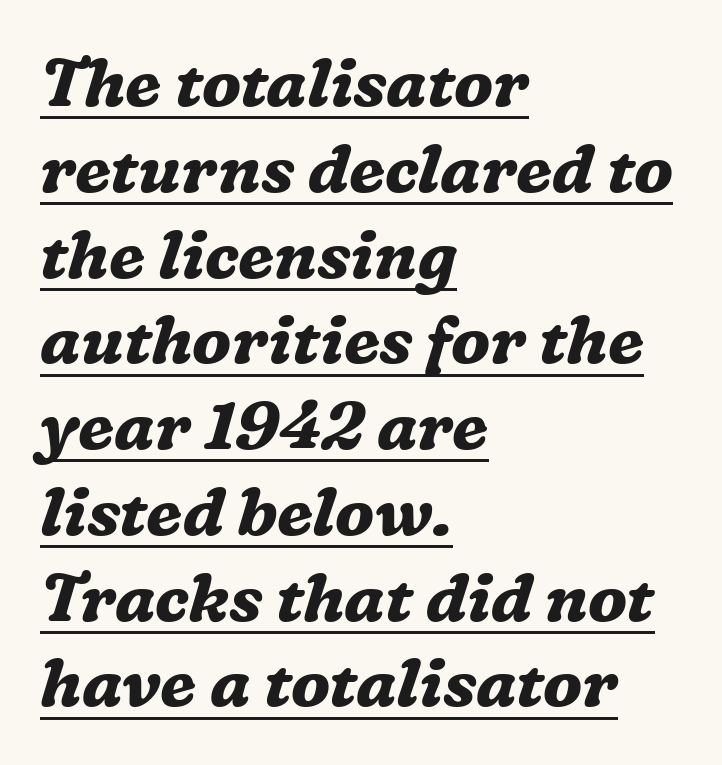
The letters carry serifs — small finishing strokes at the ends of their stems. Think of a printed novel: that variable character pitch is what you see here. The passage is arranged the way most books set body copy — flush left. The space between consecutive lines is moderate.
